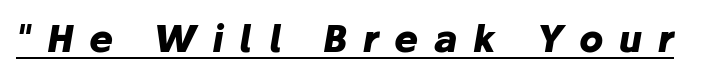
The image shows 36 px heavy type, italic (leaning right); set unusually wide letter spacing (+0.44 em), underlined; low stroke contrast and a medium x-height.
